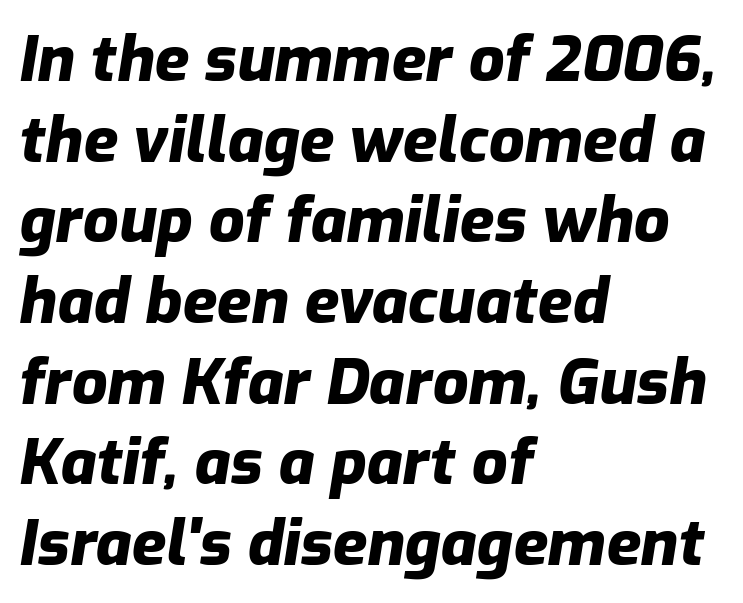
Q: Is the text bold? A: Yes.
Q: Is the text italic (slanted)? A: Yes, it leans right by about 9 degrees.
Q: Is the text underlined? A: No.
Q: How is the paragraph aligned? A: Left-aligned.
Q: Is the spacing between letters normal or unusually wide? A: Normal.
Q: Is the spacing between lines tight, normal or loose? A: Normal.
Q: Width (condensed, normal, or wide)? A: Normal.
Q: Stroke contrast? A: Low.
Q: x-height? A: Medium.
Q: Monospaced? A: No.
